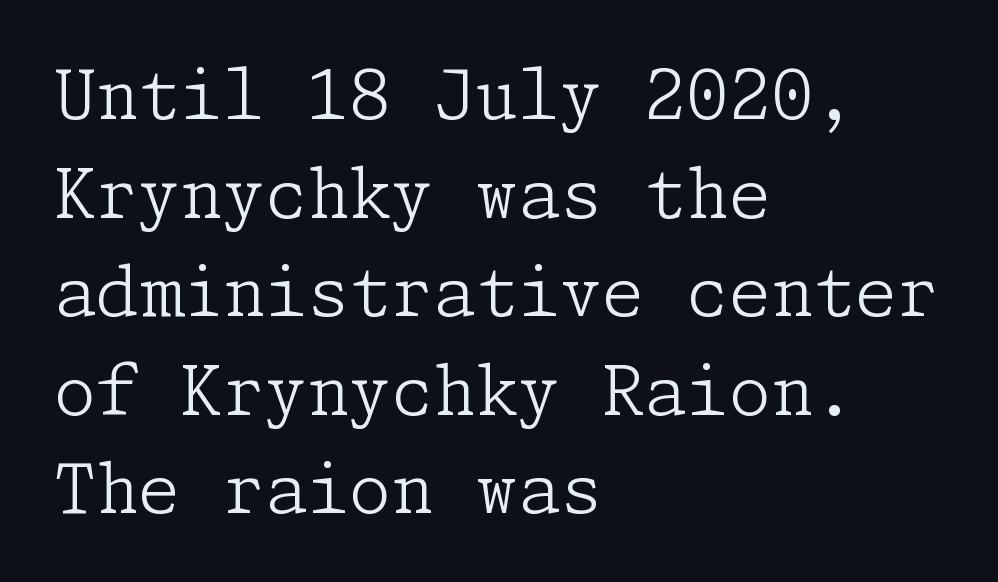
Q: Is the text bold? A: No.
Q: Is the text italic (slanted)? A: No, it is upright.
Q: Is the typeface a serif or a sans-serif typeface? A: Serif.
Q: Is the text underlined? A: No.
Q: How is the paragraph aligned? A: Left-aligned.
Q: Is the spacing between letters normal or unusually wide? A: Normal.
Q: Is the spacing between lines tight, normal or loose? A: Normal.
Q: Width (condensed, normal, or wide)? A: Normal.
Q: Stroke contrast? A: Low.
Q: x-height? A: Medium.
